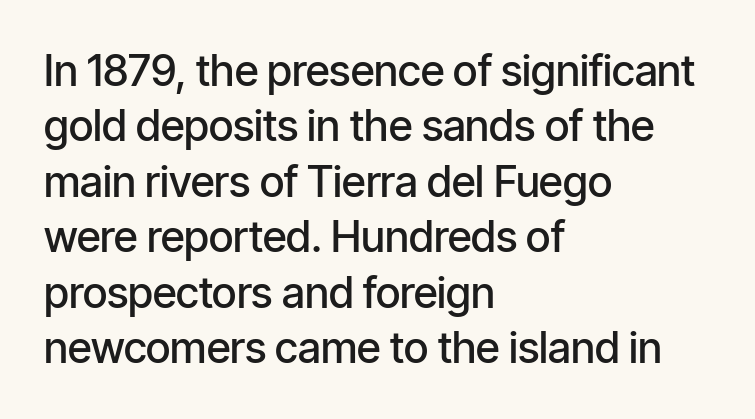
{"serif": "no", "italic": "no", "bold": "semi", "weight": "semibold", "width": "condensed", "stroke_contrast": "low", "x_height": "medium", "monospaced": "no", "underline": "no", "align": "left", "line_spacing": "normal", "line_spacing_ratio": 1.29, "letter_spacing": "normal", "letter_spacing_em": 0.0, "glyph_px": 43}
